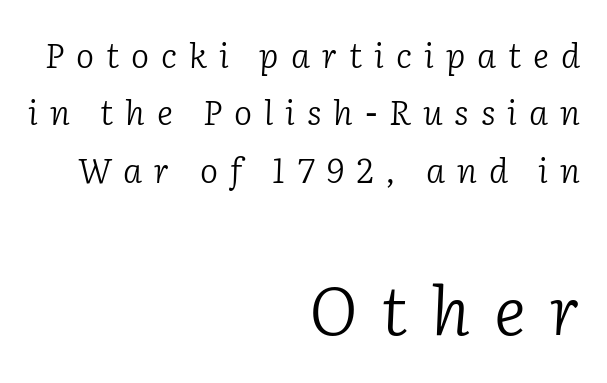
The image shows 68 px light serif type, italic (leaning right); set right-aligned, normal line spacing (1.69x), unusually wide letter spacing (+0.35 em), not underlined; the second (bottom) block is 2.0x larger; low stroke contrast and a medium x-height.
